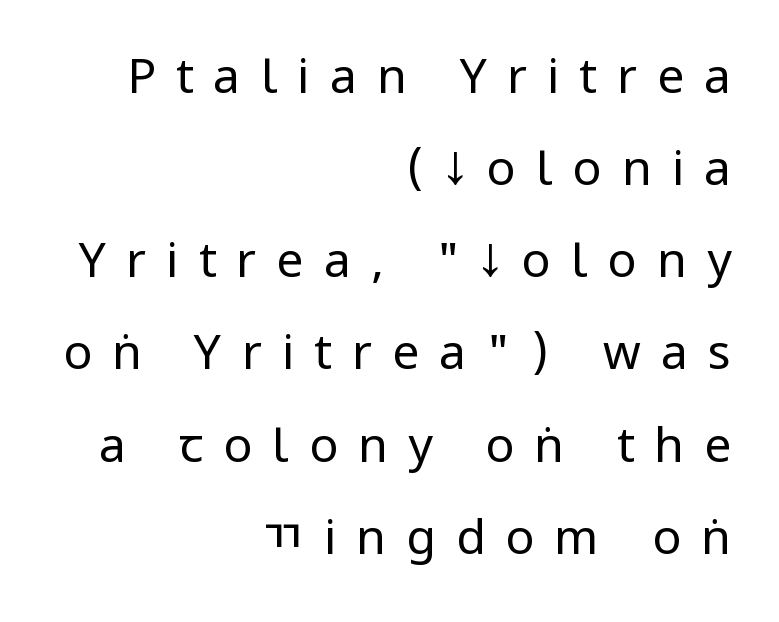
What's the leading like? Stretched, with rows far apart. Words float on clear page, feet unadorned. A flush-right, rag-left setting is used for this passage. Think of a printed novel: that variable character pitch is what you see here. Rendered with straight, roman letterforms. The weight tops out at a normal text grade.
